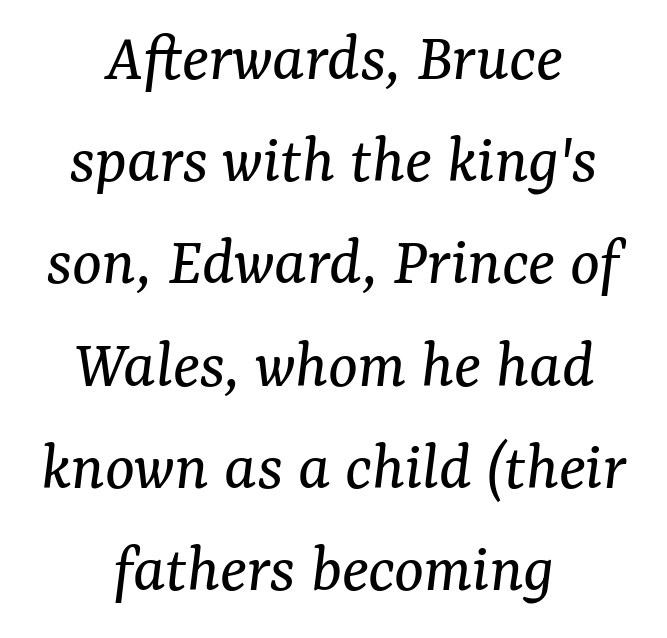
Q: Is the text bold? A: No.
Q: Is the text italic (slanted)? A: Yes, it leans right by about 7 degrees.
Q: Is the typeface a serif or a sans-serif typeface? A: Serif.
Q: Is the text underlined? A: No.
Q: How is the paragraph aligned? A: Centered.
Q: Is the spacing between letters normal or unusually wide? A: Normal.
Q: Is the spacing between lines tight, normal or loose? A: Normal.
Q: Width (condensed, normal, or wide)? A: Normal.
Q: Stroke contrast? A: Medium.
Q: x-height? A: Medium.
Q: Monospaced? A: No.
